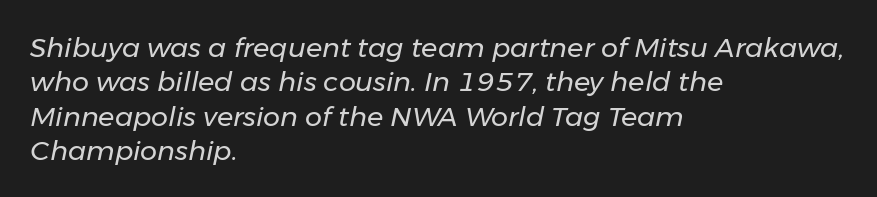
The string is rendered with underlining switched off. The face used here is rendered with its standard letterfit. The rows are spaced the way most documents space them. A student would call this left alignment; a typographer would say flush left, rag right.
